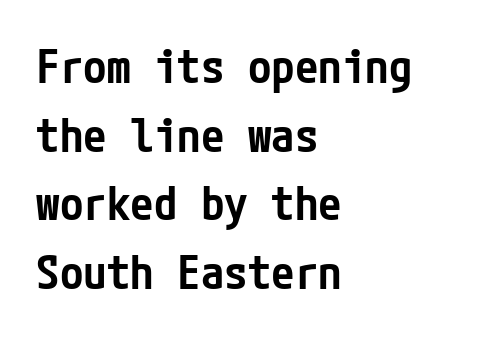
Q: Is the text bold? A: Semi-bold.
Q: Is the text italic (slanted)? A: No, it is upright.
Q: Is the typeface a serif or a sans-serif typeface? A: Sans-serif.
Q: Is the text underlined? A: No.
Q: How is the paragraph aligned? A: Left-aligned.
Q: Is the spacing between letters normal or unusually wide? A: Normal.
Q: Is the spacing between lines tight, normal or loose? A: Normal.
Q: Width (condensed, normal, or wide)? A: Condensed.
Q: Stroke contrast? A: Low.
Q: x-height? A: Medium.
